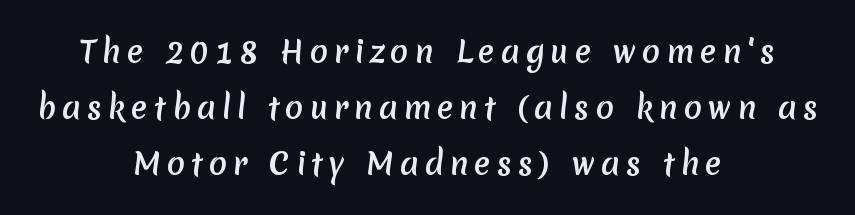
{"serif": "no", "width": "normal", "stroke_contrast": "medium", "x_height": "medium", "monospaced": "no", "underline": "no", "align": "center", "line_spacing_ratio": 1.86, "letter_spacing": "wide", "letter_spacing_em": 0.2, "glyph_px": 30}
